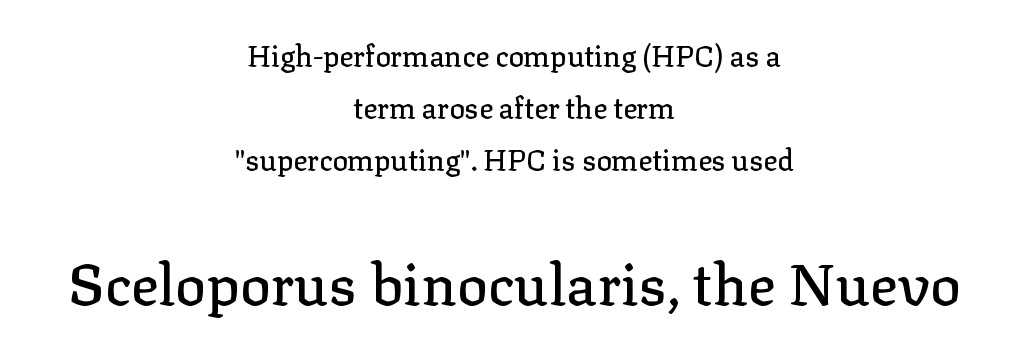
Unmarked baselines from the first word to the last. The setting favours the middle, as headings and verse often do. Serif or sans? Serif — the stroke terminals have little feet. This sample uses plain, unmodified letter spacing. Does the bottom block carry the larger type? Yes, it does.
